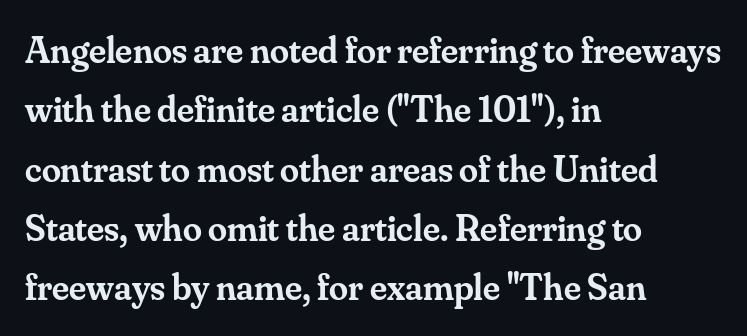
{"serif": "yes", "italic": "no", "bold": "semi", "weight": "semibold", "width": "normal", "stroke_contrast": "medium", "x_height": "small", "monospaced": "no", "underline": "no", "align": "left", "line_spacing": "normal", "line_spacing_ratio": 1.56, "letter_spacing": "normal", "letter_spacing_em": 0.0, "glyph_px": 38}
